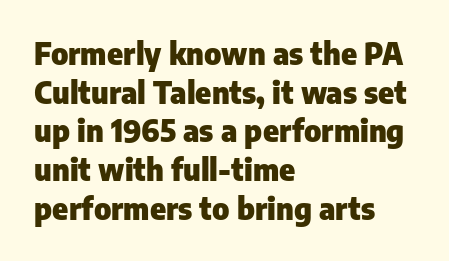
The image shows 30 px heavy sans-serif type, upright; set left-aligned, normal line spacing (1.29x), normal letter spacing, not underlined; low stroke contrast and a medium x-height.
